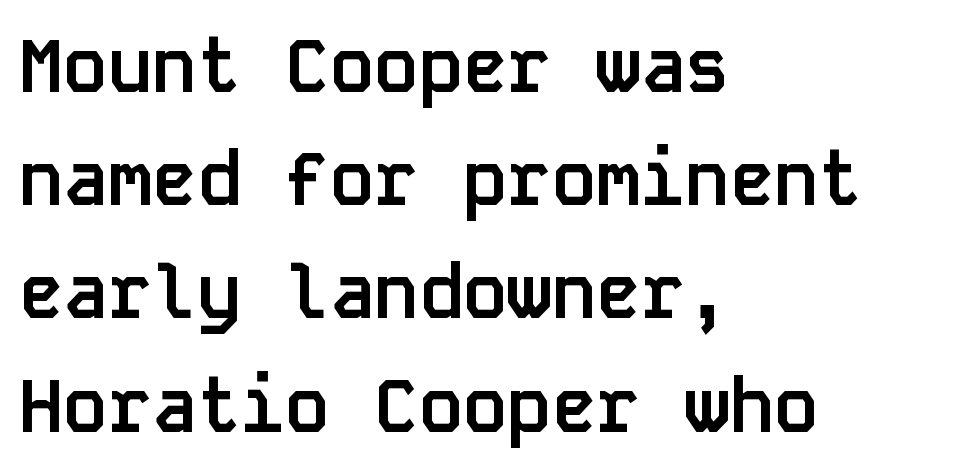
The image shows 74 px semibold sans-serif type, upright, monospaced; set left-aligned, normal line spacing (1.53x), normal letter spacing, not underlined; low stroke contrast and a large x-height.
